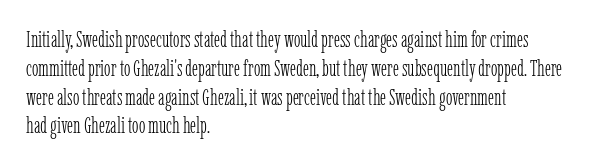
{"italic": "no", "bold": "no", "underline": "no", "align": "left", "line_spacing": "normal", "line_spacing_ratio": 1.31, "letter_spacing": "normal", "letter_spacing_em": 0.0, "glyph_px": 22}
